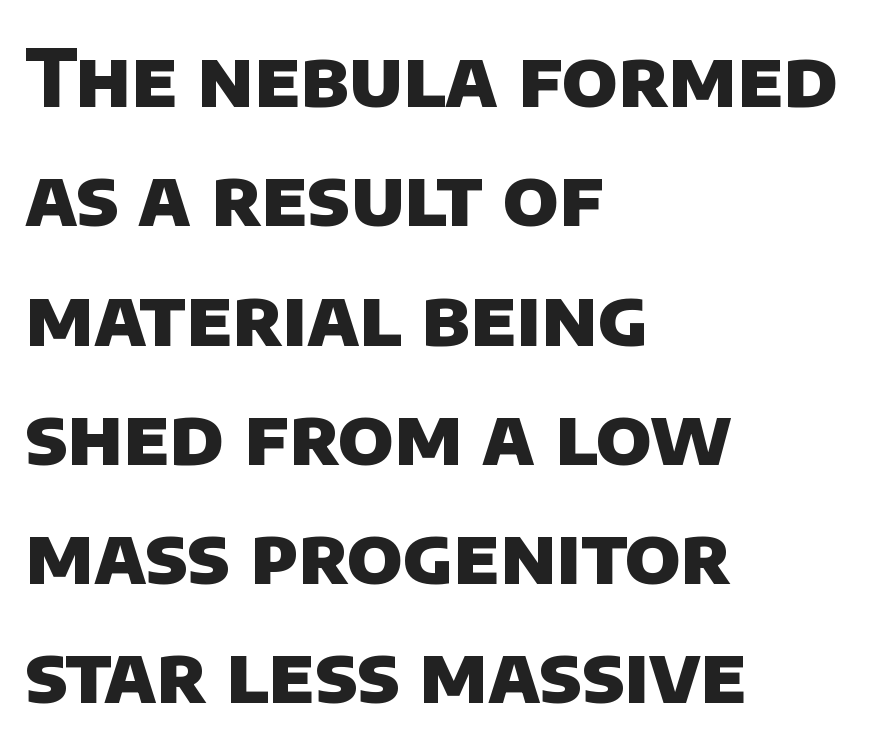
The image shows 79 px heavy sans-serif type; set left-aligned, normal line spacing (1.51x), normal letter spacing, not underlined; low stroke contrast and a large x-height.
